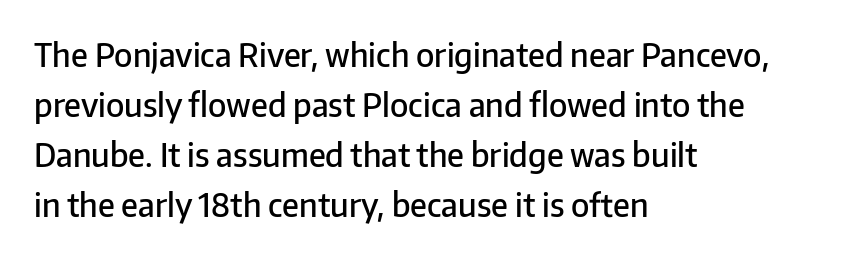
Q: Is the text bold? A: Semi-bold.
Q: Is the text italic (slanted)? A: No, it is upright.
Q: Is the typeface a serif or a sans-serif typeface? A: Sans-serif.
Q: Is the text underlined? A: No.
Q: How is the paragraph aligned? A: Left-aligned.
Q: Is the spacing between letters normal or unusually wide? A: Normal.
Q: Is the spacing between lines tight, normal or loose? A: Normal.
Q: Width (condensed, normal, or wide)? A: Normal.
Q: Stroke contrast? A: Low.
Q: x-height? A: Medium.
Q: Monospaced? A: No.
